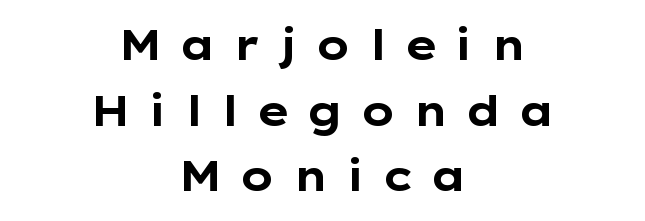
Q: Is the text bold? A: Yes.
Q: Is the text italic (slanted)? A: No, it is upright.
Q: Is the typeface a serif or a sans-serif typeface? A: Sans-serif.
Q: Is the text underlined? A: No.
Q: How is the paragraph aligned? A: Centered.
Q: Is the spacing between letters normal or unusually wide? A: Unusually wide.
Q: Is the spacing between lines tight, normal or loose? A: Normal.
Q: Width (condensed, normal, or wide)? A: Wide.
Q: Stroke contrast? A: Low.
Q: x-height? A: Medium.
Q: Monospaced? A: No.
